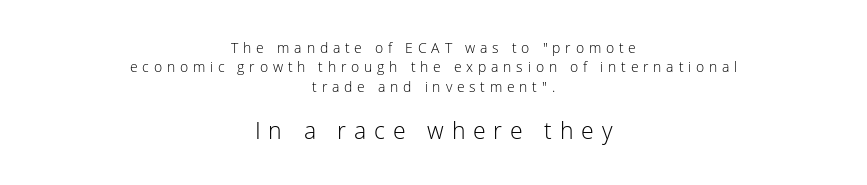
The image shows 23 px text type, upright; set centered, normal line spacing (1.38x), unusually wide letter spacing (+0.34 em), not underlined; the second (bottom) block is 1.64x larger.
